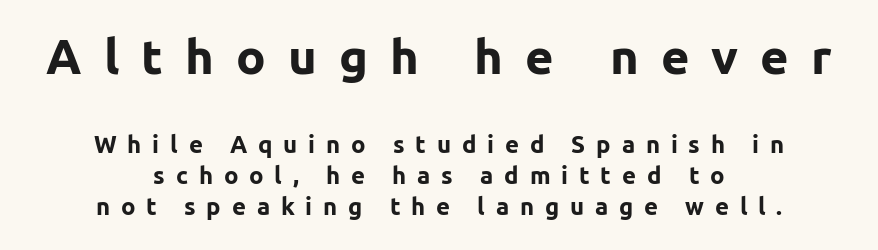
Size contrast runs from large at the top to small at the bottom. The characters look thick and weighty, a clear bold. You could not count columns in this text — the font is proportionally spaced. Is the letter spacing exaggerated? Yes — the characters are pushed far apart. A typesetter would mark this as roman, not italic. A typesetter would call this leading conventional body-copy spacing.
